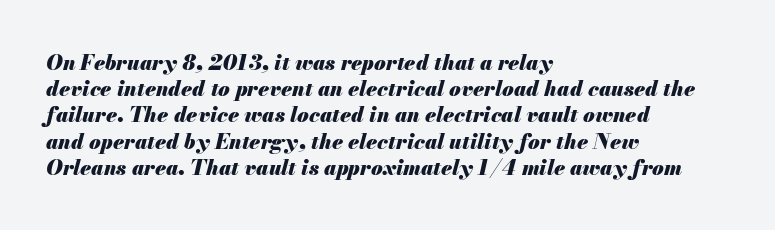
Q: Is the text bold? A: Yes.
Q: Is the text italic (slanted)? A: Yes, it leans right by about 13 degrees.
Q: Is the text underlined? A: No.
Q: How is the paragraph aligned? A: Left-aligned.
Q: Is the spacing between letters normal or unusually wide? A: Normal.
Q: Is the spacing between lines tight, normal or loose? A: Normal.
